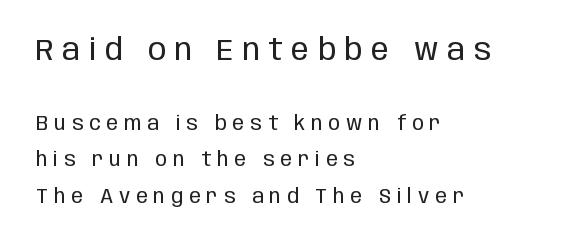
{"serif": "no", "italic": "no", "bold": "no", "weight": "regular", "width": "condensed", "stroke_contrast": "low", "x_height": "large", "monospaced": "no", "underline": "no", "align": "left", "line_spacing_ratio": 1.81, "letter_spacing": "wide", "letter_spacing_em": 0.29, "larger_block": "first", "size_ratio": 1.5, "glyph_px": 30}
